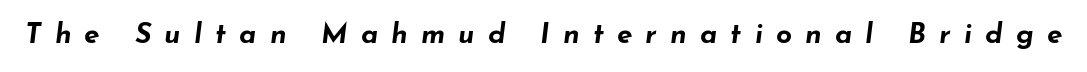
The image shows 28 px bold, wide type, italic (leaning right); set unusually wide letter spacing (+0.47 em), not underlined; low stroke contrast and a small x-height.
